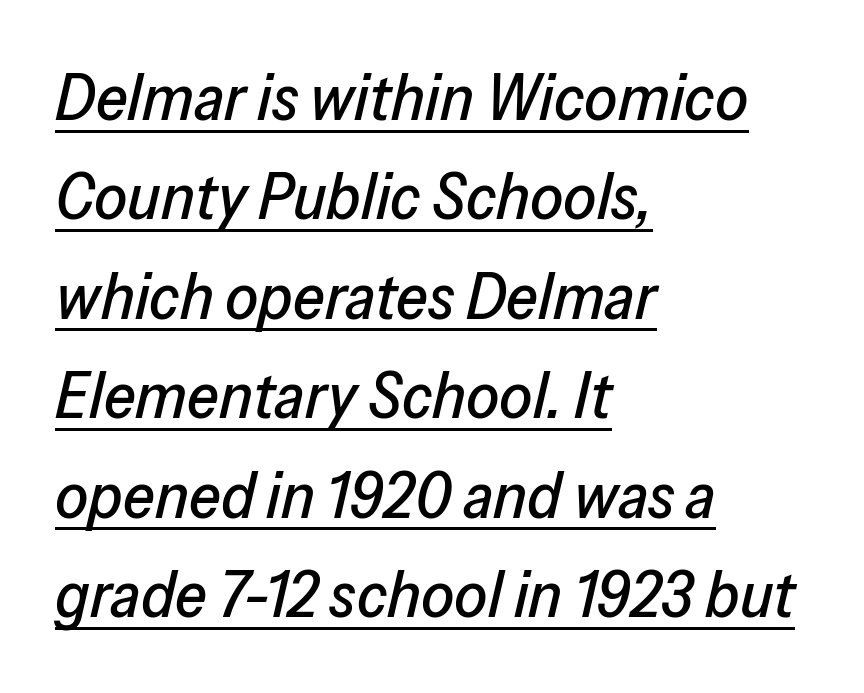
Note the varied advance widths — an 'i' is clearly narrower than an 'm'. The face used here is rendered with its standard letterfit. These lines were composed using italics. The line-height multiplier appears to be the usual default. Every row of glyphs begins at an identical x-position on the left.
